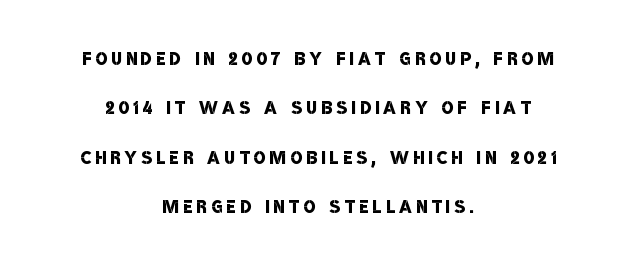
{"bold": "semi", "underline": "no", "align": "center", "line_spacing": "loose", "line_spacing_ratio": 1.98, "glyph_px": 25}
